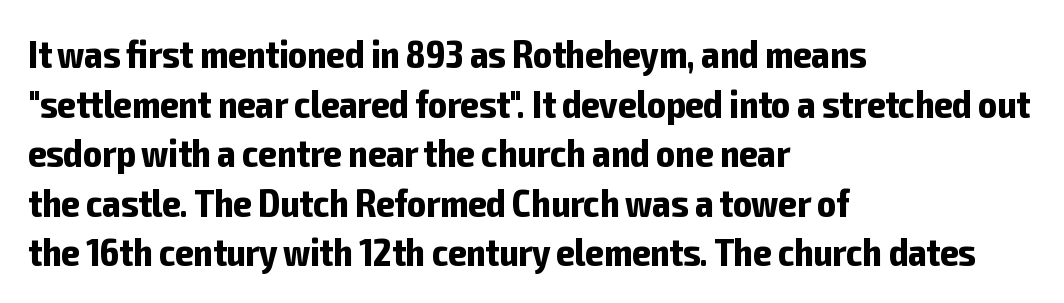
Q: Is the text bold? A: Yes.
Q: Is the text italic (slanted)? A: No, it is upright.
Q: Is the typeface a serif or a sans-serif typeface? A: Sans-serif.
Q: Is the text underlined? A: No.
Q: How is the paragraph aligned? A: Left-aligned.
Q: Is the spacing between letters normal or unusually wide? A: Normal.
Q: Is the spacing between lines tight, normal or loose? A: Normal.
Q: Width (condensed, normal, or wide)? A: Condensed.
Q: Stroke contrast? A: Low.
Q: x-height? A: Medium.
Q: Monospaced? A: No.
